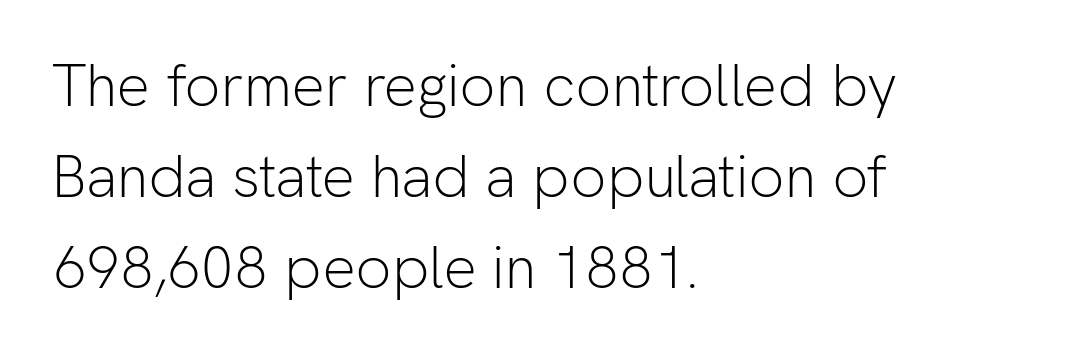
Q: Is the text bold? A: No.
Q: Is the text italic (slanted)? A: No, it is upright.
Q: Is the typeface a serif or a sans-serif typeface? A: Sans-serif.
Q: Is the text underlined? A: No.
Q: How is the paragraph aligned? A: Left-aligned.
Q: Is the spacing between letters normal or unusually wide? A: Normal.
Q: Is the spacing between lines tight, normal or loose? A: Normal.
Q: Width (condensed, normal, or wide)? A: Normal.
Q: Stroke contrast? A: Low.
Q: x-height? A: Medium.
Q: Monospaced? A: No.
